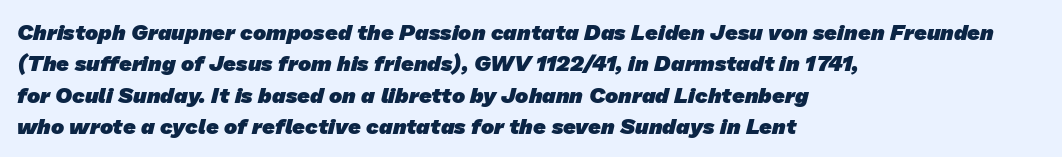
The image shows 22 px bold type; set left-aligned, normal line spacing (1.43x), normal letter spacing, not underlined.
